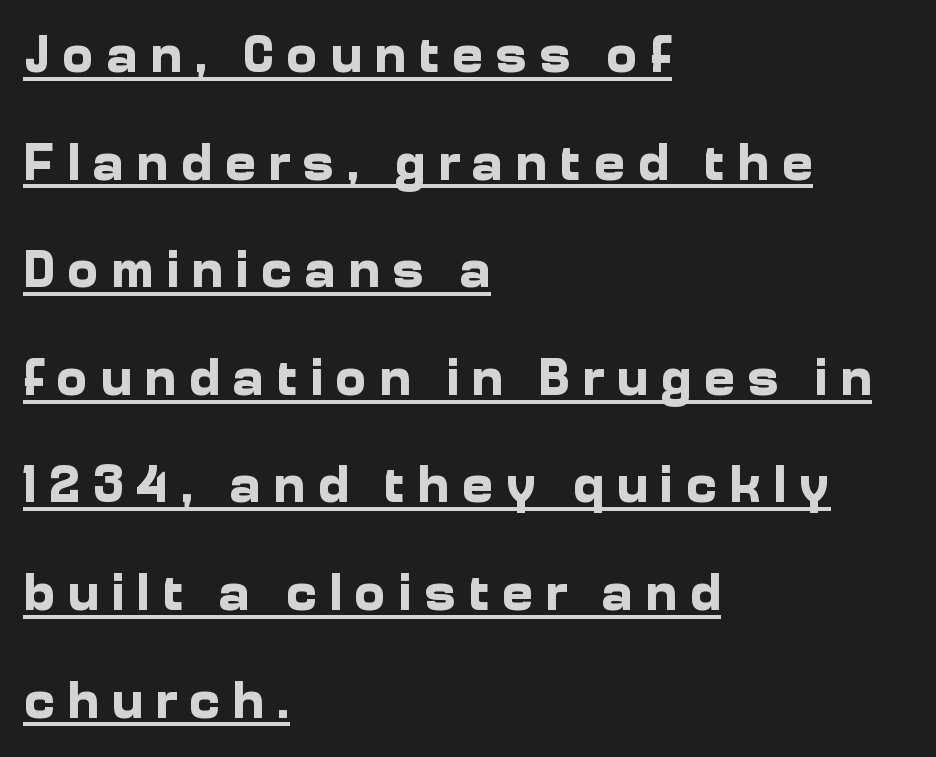
{"serif": "no", "italic": "no", "bold": "yes", "weight": "bold", "width": "normal", "stroke_contrast": "low", "x_height": "medium", "monospaced": "no", "underline": "yes", "align": "left", "line_spacing": "loose", "line_spacing_ratio": 2.03, "letter_spacing": "wide", "letter_spacing_em": 0.23, "glyph_px": 53}
